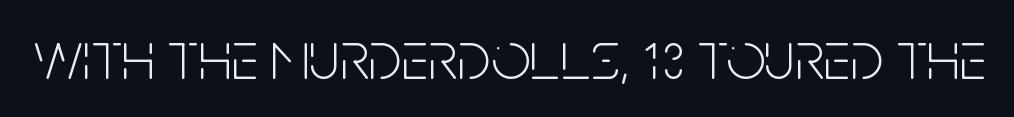
The image shows 69 px light, condensed sans-serif type, upright; set normal letter spacing, not underlined; low stroke contrast and a large x-height.
